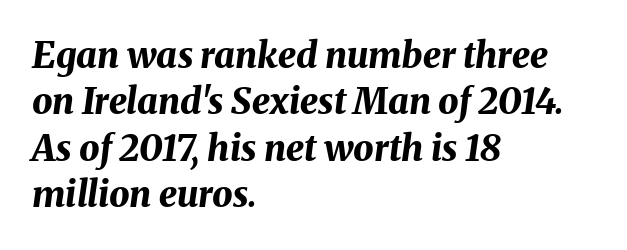
The image shows 36 px bold type, italic (leaning right); set left-aligned, normal line spacing (1.29x), normal letter spacing, not underlined; medium stroke contrast and a medium x-height.
